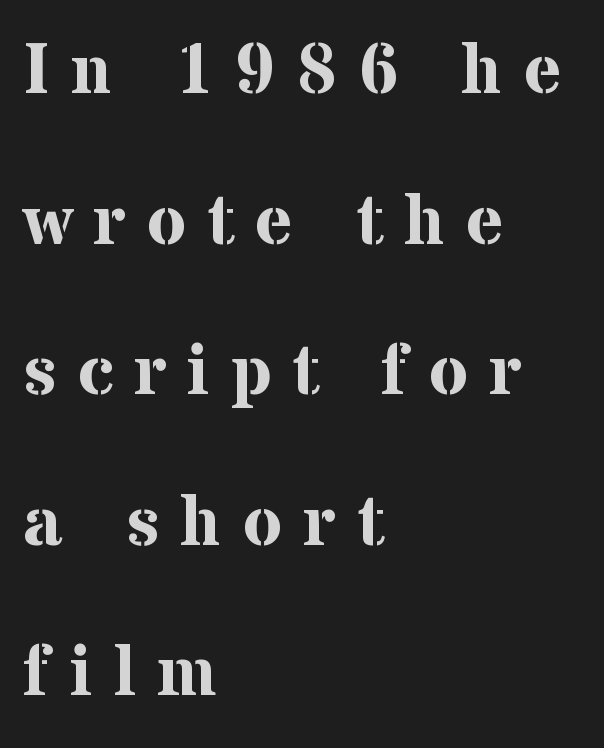
A student would call this left alignment; a typographer would say flush left, rag right. Characters remain perfectly vertical along every line. The string is rendered with underlining switched off. The type family on display is of the serif kind. A typesetter would call this leading open, well beyond the default. The strokes are fattened all the way to bold.
